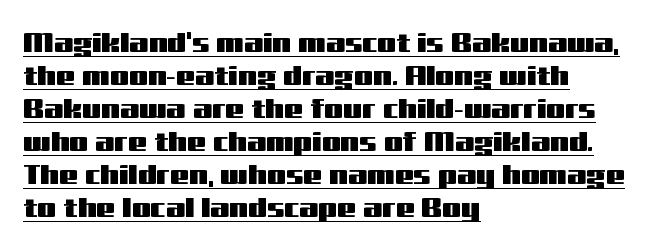
Q: Is the text italic (slanted)? A: No, it is upright.
Q: Is the text underlined? A: Yes.
Q: How is the paragraph aligned? A: Left-aligned.
Q: Is the spacing between letters normal or unusually wide? A: Normal.
